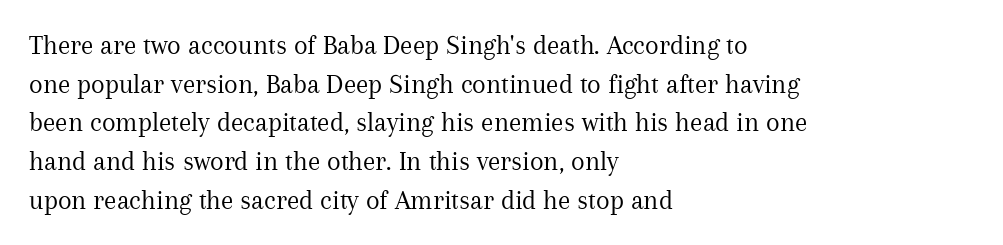
{"serif": "yes", "italic": "no", "bold": "no", "weight": "regular", "width": "normal", "stroke_contrast": "medium", "x_height": "medium", "monospaced": "no", "underline": "no", "align": "left", "line_spacing": "normal", "line_spacing_ratio": 1.38, "letter_spacing": "normal", "letter_spacing_em": 0.0, "glyph_px": 28}
